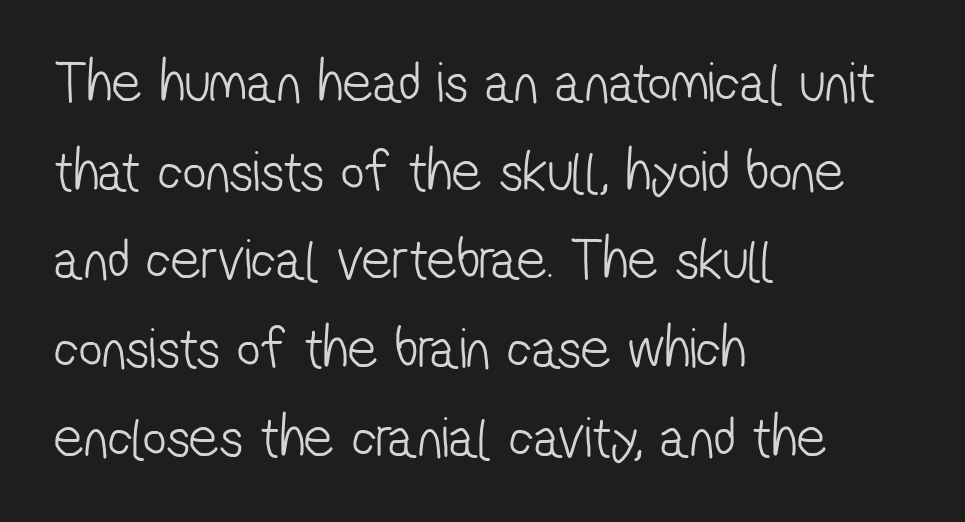
Q: Is the text bold? A: No.
Q: Is the typeface a serif or a sans-serif typeface? A: Sans-serif.
Q: Is the text underlined? A: No.
Q: How is the paragraph aligned? A: Left-aligned.
Q: Is the spacing between letters normal or unusually wide? A: Normal.
Q: Is the spacing between lines tight, normal or loose? A: Normal.
Q: Width (condensed, normal, or wide)? A: Condensed.
Q: Stroke contrast? A: Low.
Q: x-height? A: Medium.
Q: Monospaced? A: No.
